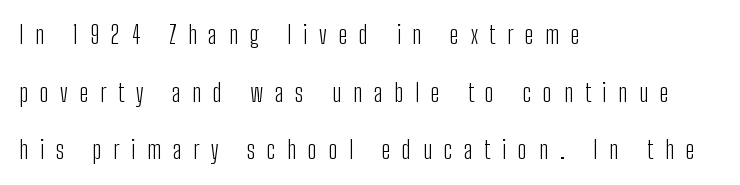
{"italic": "no", "bold": "no", "underline": "no", "align": "left", "line_spacing": "loose", "line_spacing_ratio": 2.31, "letter_spacing": "wide", "letter_spacing_em": 0.47, "glyph_px": 25}
